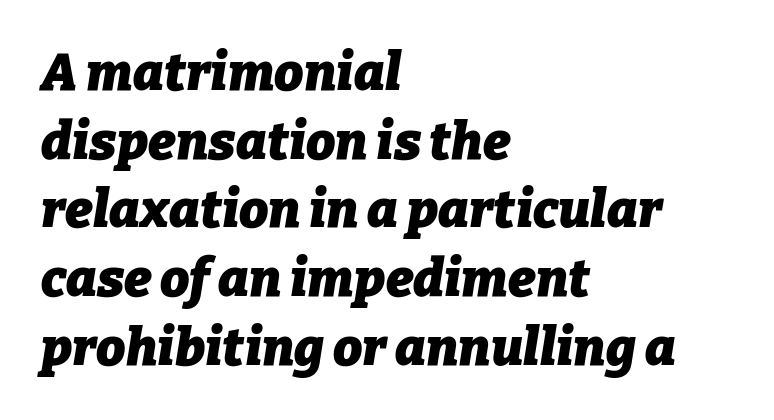
{"italic": "yes", "lean": "right", "slant_degrees": 9, "bold": "yes", "weight": "heavy", "width": "normal", "stroke_contrast": "low", "x_height": "medium", "monospaced": "no", "underline": "no", "align": "left", "line_spacing": "normal", "line_spacing_ratio": 1.32, "letter_spacing": "normal", "letter_spacing_em": 0.0, "glyph_px": 52}
